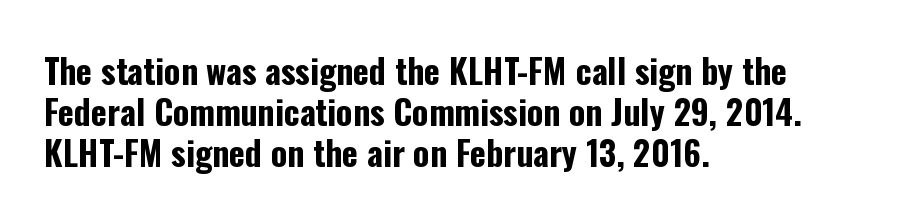
Nope, no serifs anywhere on these letters. Is this a fixed-width face? No — the glyphs have proportional, varying widths. The rendering uses a bold face; every stroke is thick and dark. Upright lettering throughout. Notice how the passage keeps a crisp vertical edge on the left only. This sample uses plain, unmodified letter spacing.
